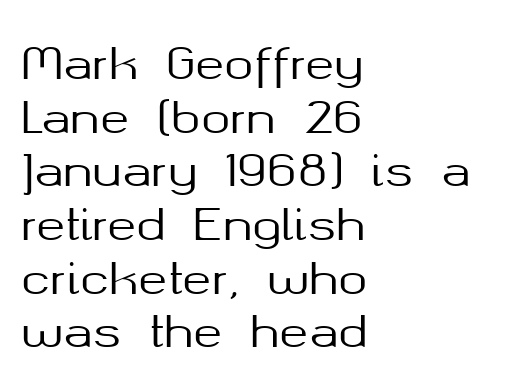
The image shows 44 px sans-serif type, upright; set left-aligned, line spacing 1.22x, normal letter spacing, not underlined; medium stroke contrast and a medium x-height.
